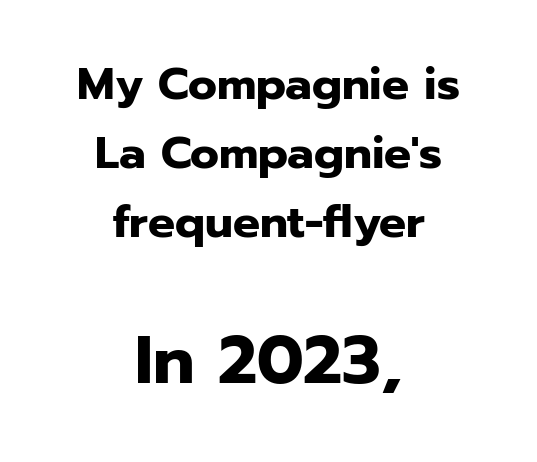
The area under the type is left untouched. The paragraph shown floats in the horizontal middle. Serif or sans? Sans — the stroke terminals are bare. The face used here appears at its bigger size in the lower chunk. The face used here is rendered with its standard letterfit. Whoever set this chose a conventional vertical rhythm.
